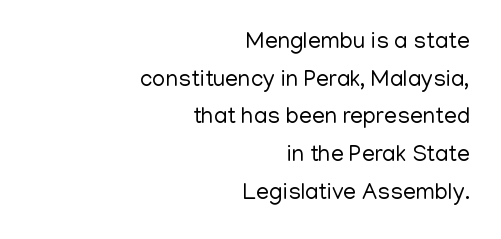
Decoration check: the copy has no underline. Horizontal bands of white between lines are of average thickness. Standard letterfit; no display-style spreading of the glyphs. The ragged edge is on the left, which tells us the setting is flush right.
